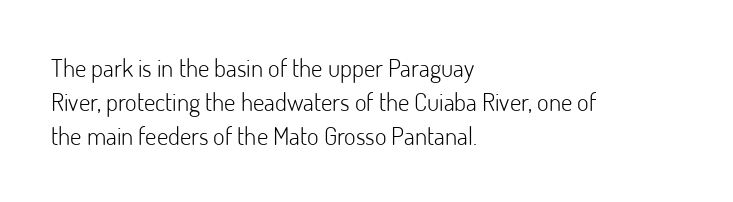
{"italic": "no", "bold": "no", "underline": "no", "align": "left", "line_spacing": "normal", "line_spacing_ratio": 1.36, "letter_spacing": "normal", "letter_spacing_em": 0.0, "glyph_px": 25}
